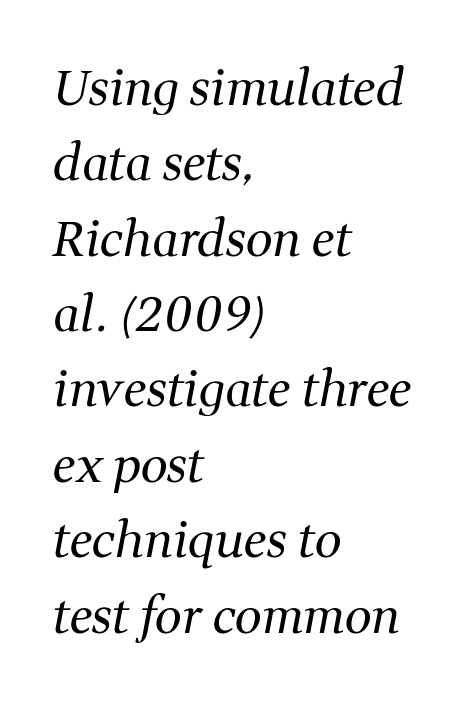
The image shows 48 px regular-weight serif type, italic (leaning right); set left-aligned, normal line spacing (1.57x), normal letter spacing, not underlined; medium stroke contrast and a medium x-height.
